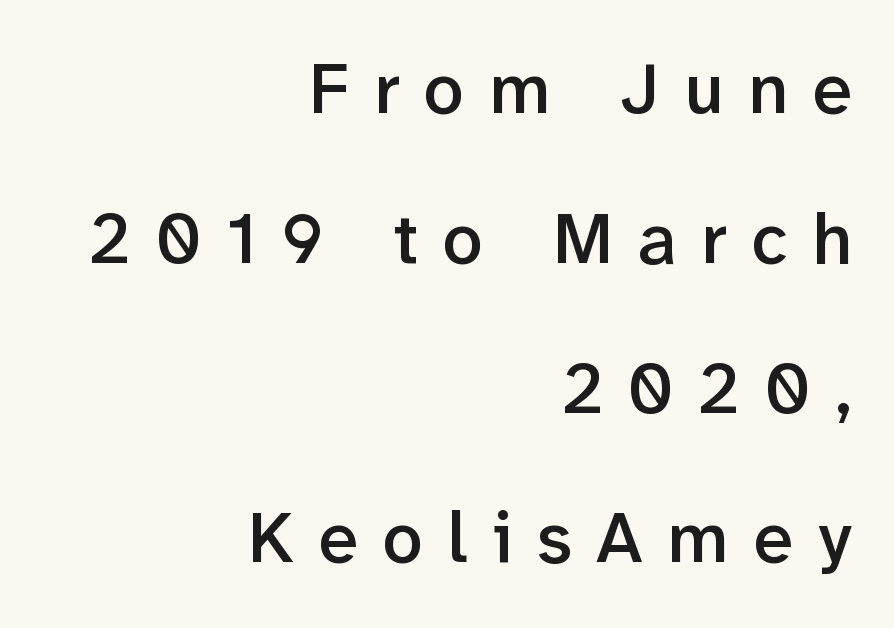
Q: Is the text bold? A: Semi-bold.
Q: Is the text italic (slanted)? A: No, it is upright.
Q: Is the typeface a serif or a sans-serif typeface? A: Sans-serif.
Q: Is the text underlined? A: No.
Q: How is the paragraph aligned? A: Right-aligned.
Q: Is the spacing between letters normal or unusually wide? A: Unusually wide.
Q: Is the spacing between lines tight, normal or loose? A: Loose.
Q: Width (condensed, normal, or wide)? A: Normal.
Q: Stroke contrast? A: Low.
Q: x-height? A: Medium.
Q: Monospaced? A: No.
